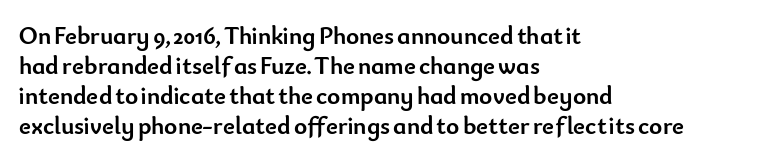
Default kerning and tracking; the words read as compact shapes. The letters stand upright; this is a roman face. Pretty heavy lettering here — definitely bold. The words here are not underlined.
